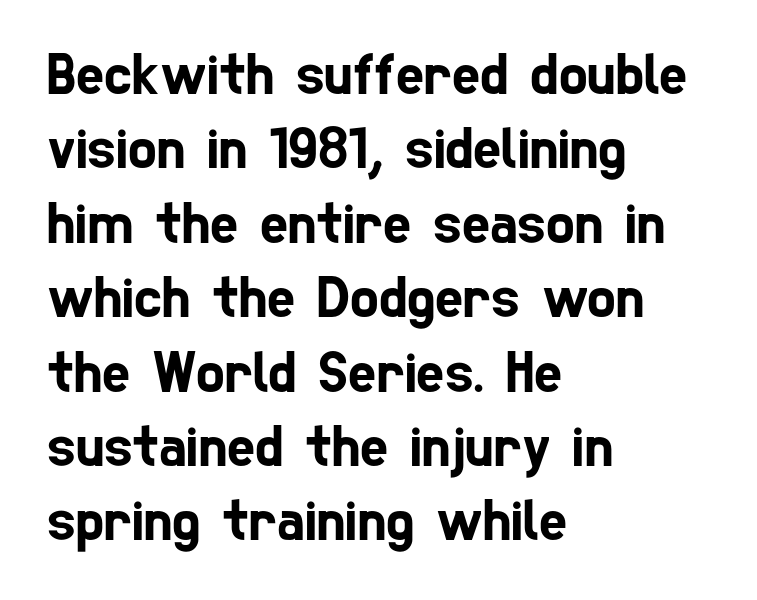
This sample uses a sans-serif face. No word sits above an underline. Think of a printed novel: that variable character pitch is what you see here. You could call the tracking neutral — neither tight nor loose. This sample is left-justified, so line endings fall wherever the words run out.
